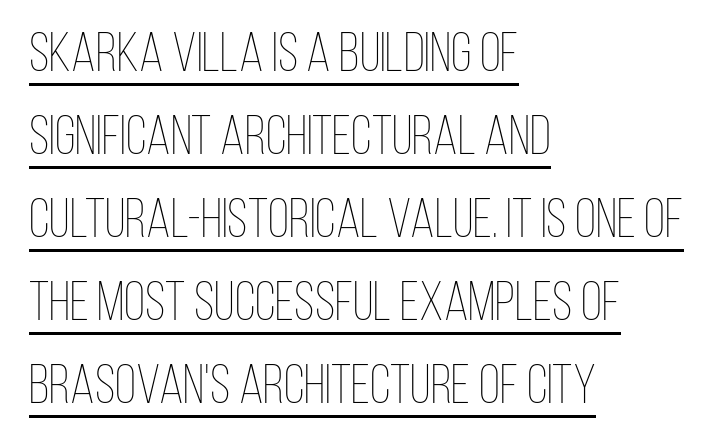
The rendering uses the underline text-decoration. A quiet, ordinary-to-light weight characterises the typeface. A roman cut, with each character standing at attention. Proportional: the letters do not fall into vertical columns. The typesetter chose a ragged-right arrangement here.
